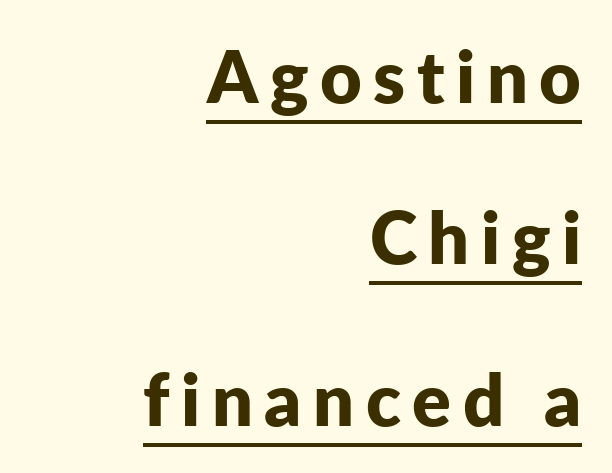
{"serif": "no", "italic": "no", "bold": "yes", "weight": "bold", "width": "normal", "stroke_contrast": "low", "x_height": "medium", "monospaced": "no", "underline": "yes", "align": "right", "line_spacing": "loose", "line_spacing_ratio": 2.24, "glyph_px": 72}
